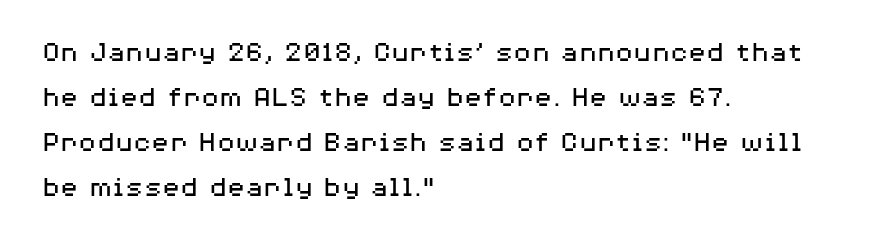
Proportional: the letters do not fall into vertical columns. These lines were composed using upright roman letters. The passage shown stacks its lines at a standard gap. Is the block centered? No — it sits flush against the left margin. Regarding serifs, this sample does without them.
